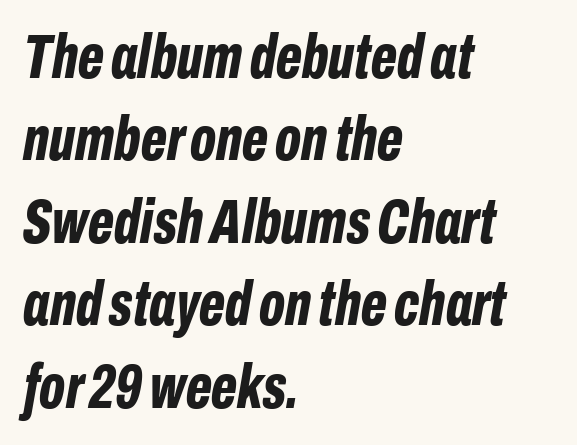
Notice how descenders clear the ascenders below comfortably — that's standard leading. The axis of the letterforms is tilted away from vertical. In terms of letterspacing, this is plain default setting. The words here are not underlined. One-word summary of the alignment: left.
